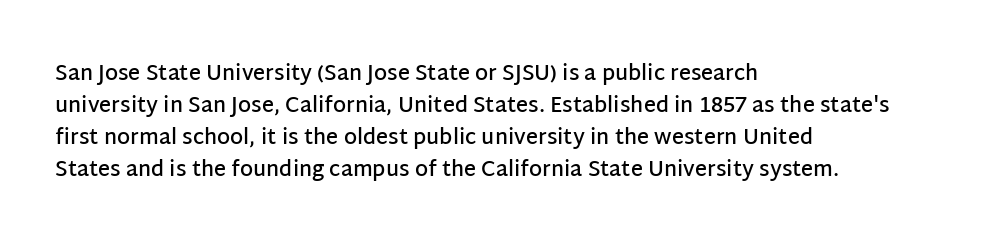
Regular leading. This sample is left-justified, so line endings fall wherever the words run out. Honestly, the letter spacing is just normal — you wouldn't notice it. The glyphs are unaccompanied by any horizontal stroke below them. Every letter is mildly thick-stroked: semibold rather than bold.
